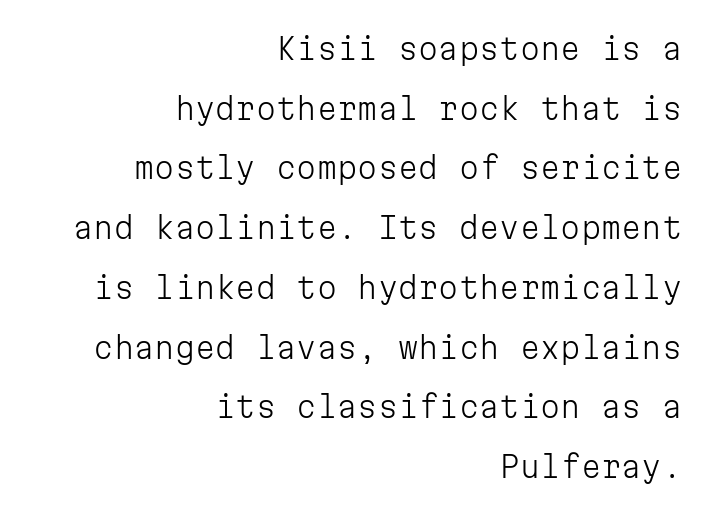
Q: Is the text bold? A: No.
Q: Is the text italic (slanted)? A: No, it is upright.
Q: Is the typeface a serif or a sans-serif typeface? A: Sans-serif.
Q: Is the text underlined? A: No.
Q: How is the paragraph aligned? A: Right-aligned.
Q: Is the spacing between letters normal or unusually wide? A: Normal.
Q: Is the spacing between lines tight, normal or loose? A: Loose.
Q: Width (condensed, normal, or wide)? A: Normal.
Q: Stroke contrast? A: Low.
Q: x-height? A: Medium.
Q: Monospaced? A: Yes.
